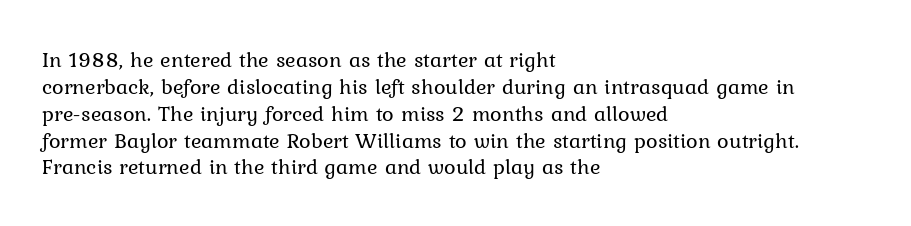
Honestly, the letter spacing is just normal — you wouldn't notice it. A student would call this left alignment; a typographer would say flush left, rag right. The font sits on the lighter half of the weight spectrum, regular included. Just letters on the line, the space beneath them empty.
